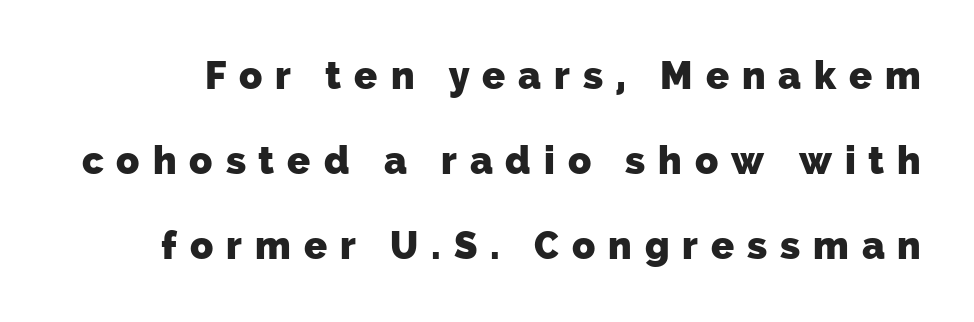
The image shows 38 px heavy sans-serif type; set loose line spacing (2.24x), unusually wide letter spacing (+0.34 em), not underlined; low stroke contrast and a medium x-height.
